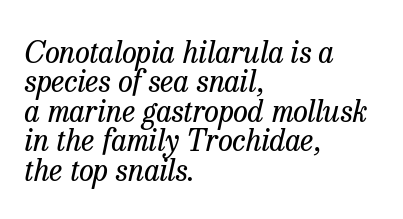
{"serif": "yes", "italic": "yes", "lean": "right", "slant_degrees": 13, "bold": "no", "weight": "regular", "width": "normal", "stroke_contrast": "low", "x_height": "medium", "monospaced": "no", "underline": "no", "align": "left", "line_spacing": "tight", "line_spacing_ratio": 0.98, "letter_spacing": "normal", "letter_spacing_em": 0.0, "glyph_px": 30}
